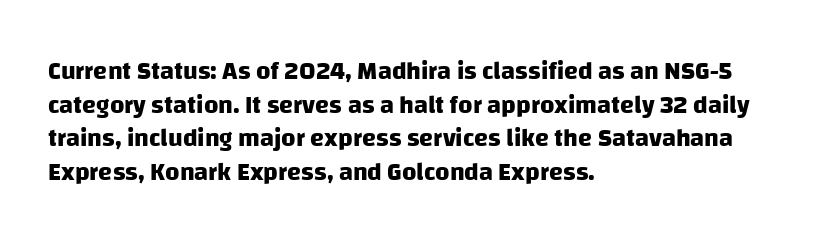
Notice how thick the strokes are: this is what a full bold looks like. This sample uses plain, unmodified letter spacing. Visually the block forms a straight wall on the left and a jagged coastline on the right. A typesetter would call this leading conventional body-copy spacing.
